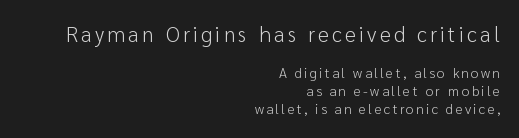
The image shows 21 px text type, upright; set right-aligned, normal line spacing (1.29x), not underlined; the first (top) block is 1.5x larger.
